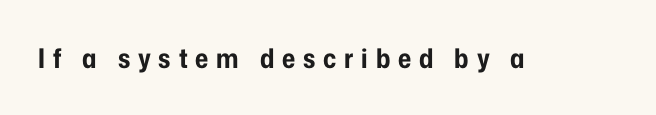
Characters remain perfectly vertical along every line. Caption: expanded tracking, letters set apart. Weight: bold. Descenders are the only things crossing below the line.
